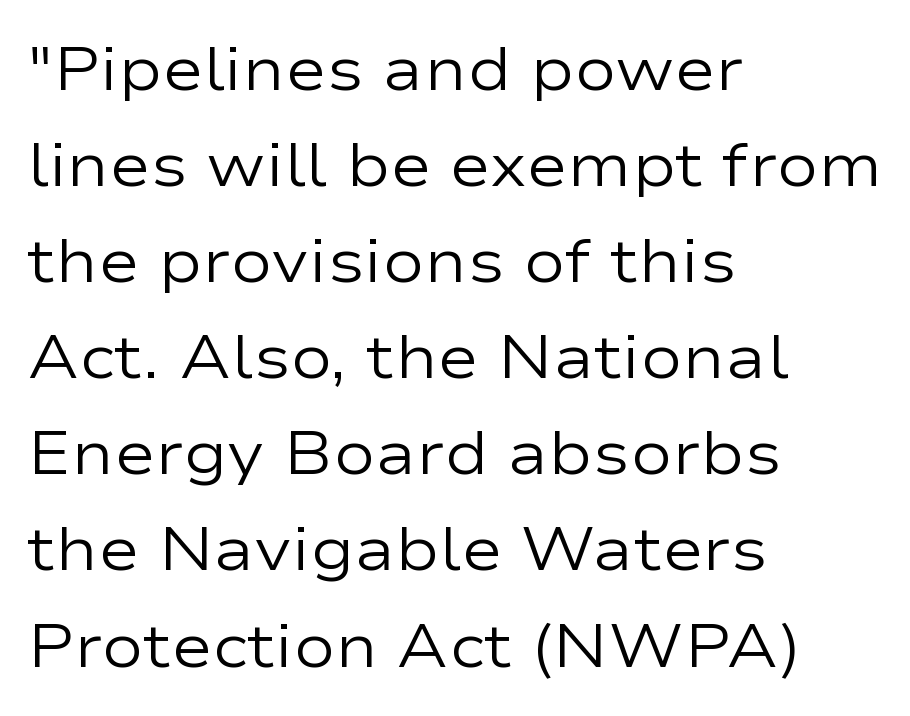
Weight: regular or lighter. Leftover space on each line is placed entirely after the last word. Interline gaps are of average width in this sample. This sample uses an upright cut, with every glyph sitting square on the baseline. In terms of letterform style, serifs are entirely absent. Standard letterfit; no display-style spreading of the glyphs.
